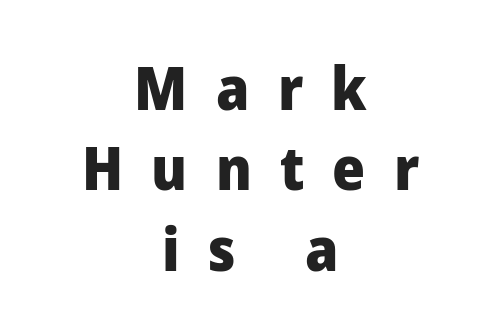
{"serif": "no", "italic": "no", "bold": "yes", "weight": "heavy", "width": "normal", "stroke_contrast": "low", "x_height": "medium", "monospaced": "no", "underline": "no", "align": "center", "line_spacing": "normal", "line_spacing_ratio": 1.34, "letter_spacing": "wide", "letter_spacing_em": 0.47, "glyph_px": 60}
